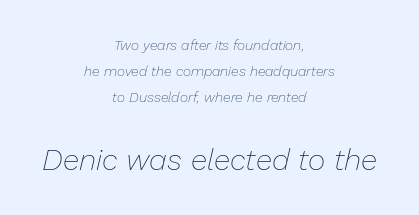
Caption: upper text group reduced, lower text group enlarged. The paragraph shown floats in the horizontal middle. The whole block is typeset with a tilt. Bare-footed words on every line. Varying glyph widths throughout — classic text-font behaviour.
